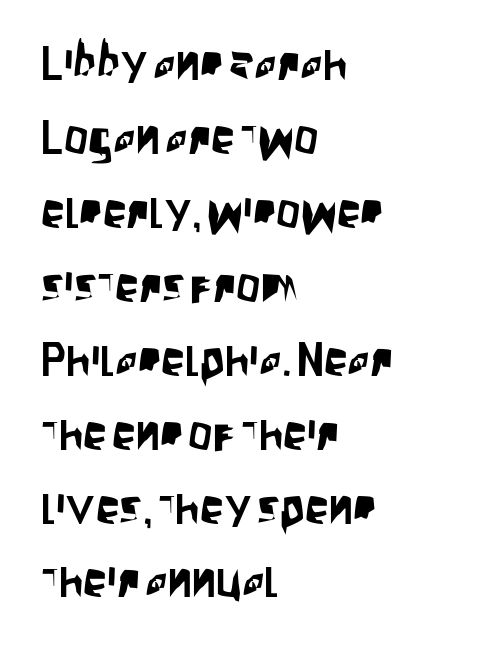
The image shows 48 px condensed sans-serif type, upright; set left-aligned, normal line spacing (1.54x), normal letter spacing, not underlined; low stroke contrast and a large x-height.
